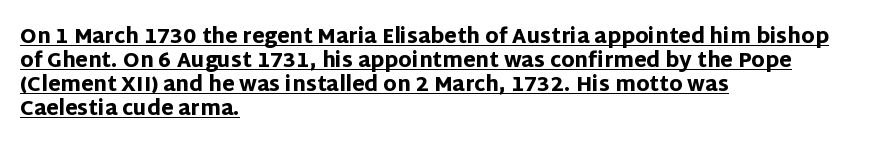
The image shows 20 px bold type, upright; set left-aligned, line spacing 1.2x, normal letter spacing, underlined.
